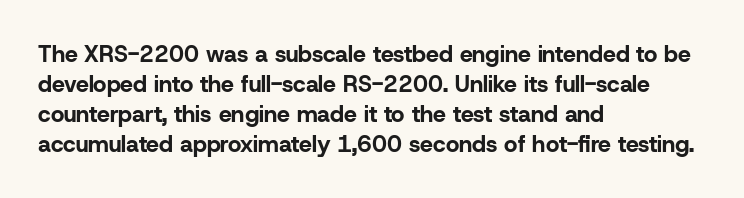
{"italic": "no", "bold": "yes", "underline": "no", "align": "left", "line_spacing": "normal", "line_spacing_ratio": 1.3, "letter_spacing": "normal", "letter_spacing_em": 0.0, "glyph_px": 23}
